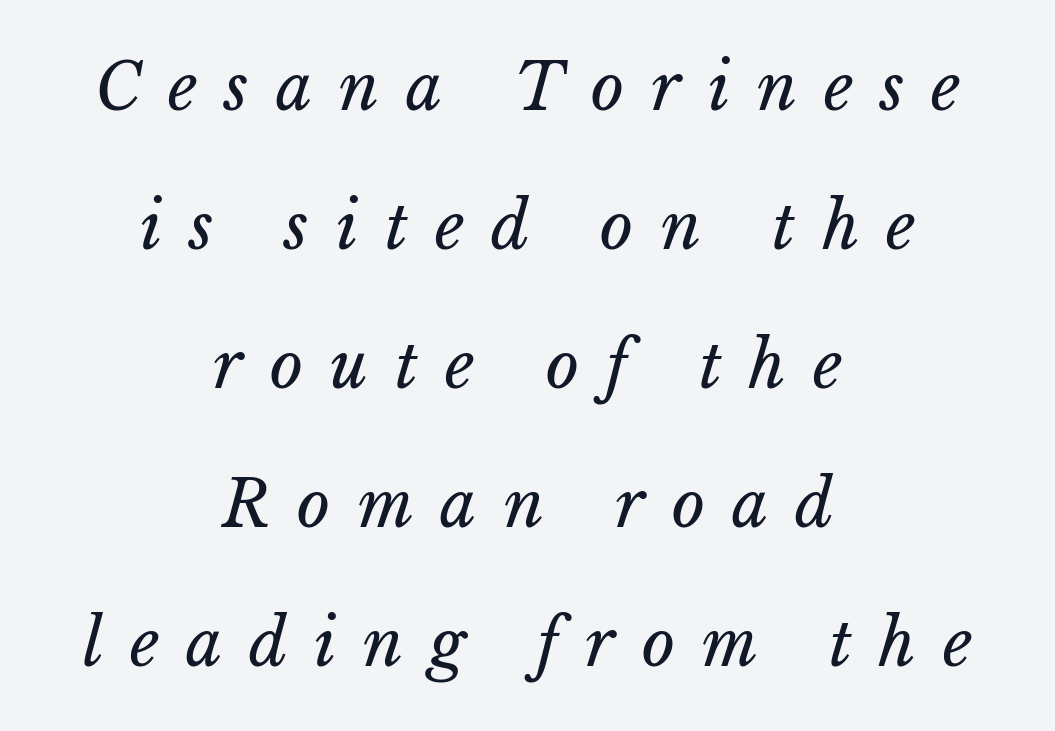
The image shows 64 px regular-weight type, italic (leaning right); set centered, loose line spacing (2.17x), unusually wide letter spacing (+0.42 em), not underlined; low stroke contrast and a medium x-height.
